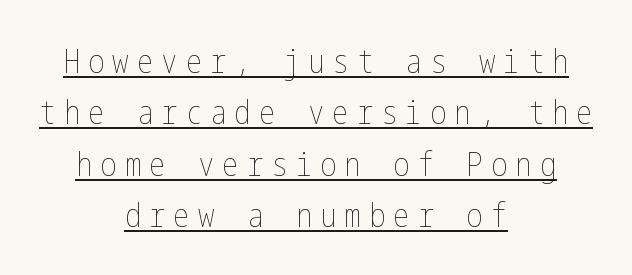
The image shows 33 px thin, condensed type, upright; set centered, normal line spacing (1.56x), unusually wide letter spacing (+0.24 em), underlined; low stroke contrast and a medium x-height.
